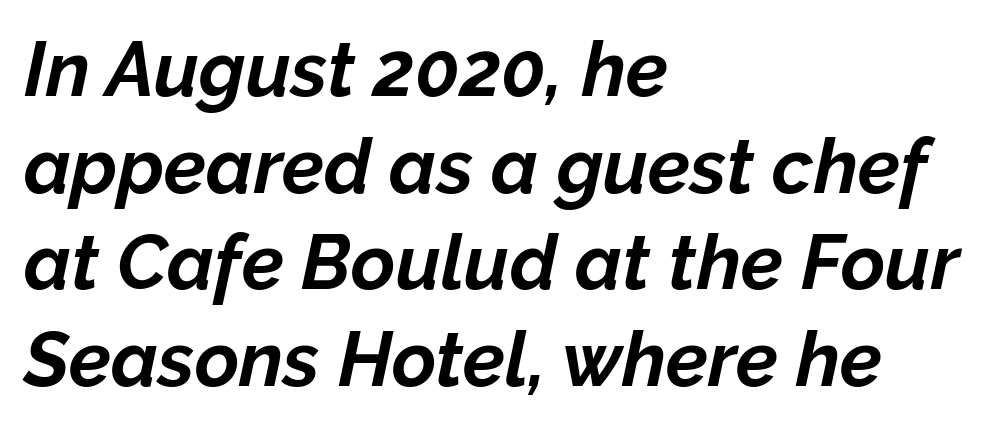
{"italic": "yes", "lean": "right", "slant_degrees": 12, "bold": "yes", "weight": "bold", "width": "normal", "stroke_contrast": "low", "x_height": "medium", "monospaced": "no", "underline": "no", "align": "left", "line_spacing": "normal", "line_spacing_ratio": 1.27, "letter_spacing": "normal", "letter_spacing_em": 0.0, "glyph_px": 76}
